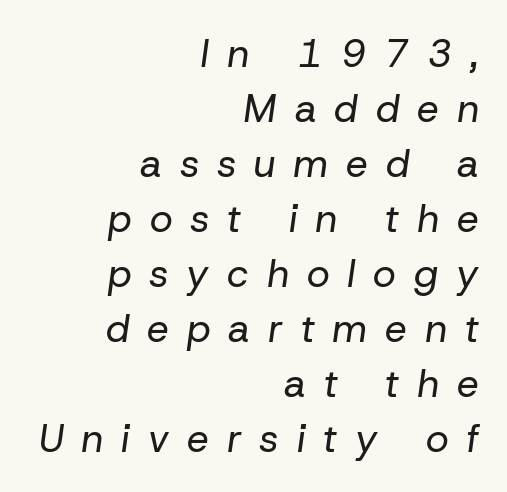
{"italic": "yes", "lean": "right", "slant_degrees": 8, "bold": "no", "weight": "regular", "width": "normal", "stroke_contrast": "low", "x_height": "medium", "monospaced": "no", "underline": "no", "align": "right", "line_spacing": "normal", "line_spacing_ratio": 1.41, "letter_spacing": "wide", "letter_spacing_em": 0.46, "glyph_px": 39}
